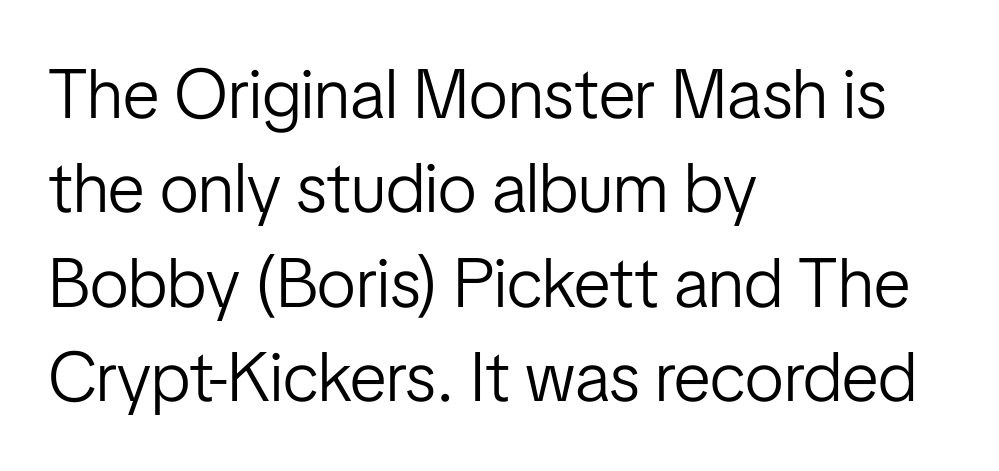
Letter spacing: default. Nothing heavy about these letters — not bold at all. Interline gaps are of average width in this sample. The rendering anchors every line to the left-hand side.
